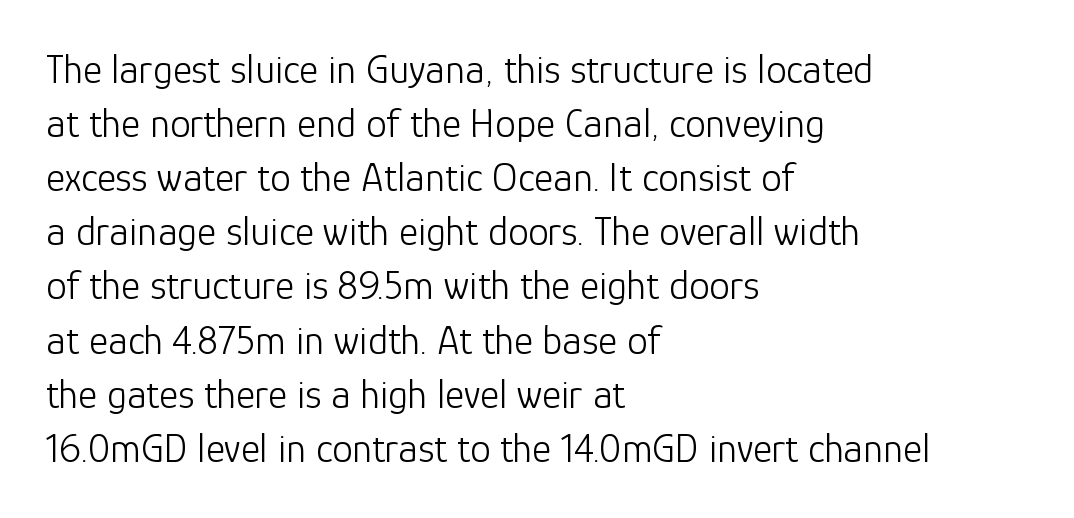
Q: Is the text bold? A: No.
Q: Is the text italic (slanted)? A: No, it is upright.
Q: Is the typeface a serif or a sans-serif typeface? A: Sans-serif.
Q: Is the text underlined? A: No.
Q: How is the paragraph aligned? A: Left-aligned.
Q: Is the spacing between letters normal or unusually wide? A: Normal.
Q: Is the spacing between lines tight, normal or loose? A: Normal.
Q: Width (condensed, normal, or wide)? A: Normal.
Q: Stroke contrast? A: Low.
Q: x-height? A: Medium.
Q: Monospaced? A: No.
